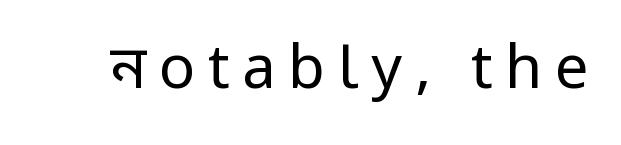
{"serif": "no", "italic": "no", "bold": "no", "weight": "regular", "width": "normal", "stroke_contrast": "low", "x_height": "medium", "monospaced": "no", "underline": "no", "letter_spacing": "wide", "letter_spacing_em": 0.21, "glyph_px": 60}
